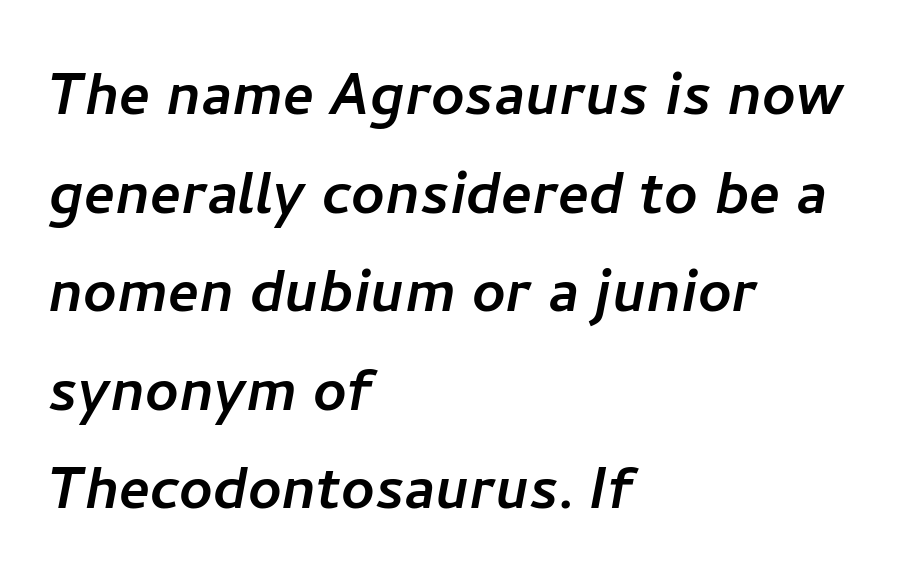
Words appear dense and cohesive because spacing is normal. Notice how the passage keeps a crisp vertical edge on the left only. What's the leading like? Ordinary, nothing unusual. The space beneath each line is pristine and unruled. Stroke terminals: plain, sans-serif.
